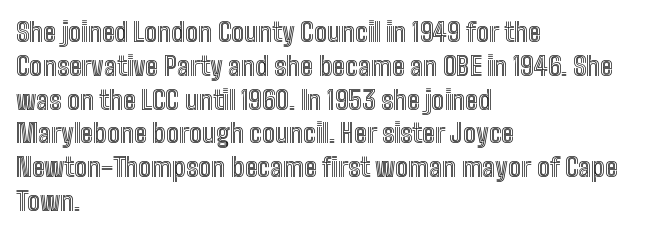
The image shows 26 px text type, upright; set left-aligned, normal line spacing (1.3x), normal letter spacing, not underlined.
